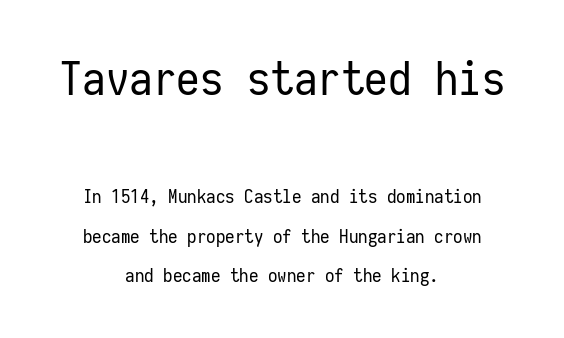
The image shows 47 px regular-weight, condensed sans-serif type, upright, monospaced; set centered, loose line spacing (2.08x), normal letter spacing, not underlined; the first (top) block is 2.47x larger; low stroke contrast and a medium x-height.
